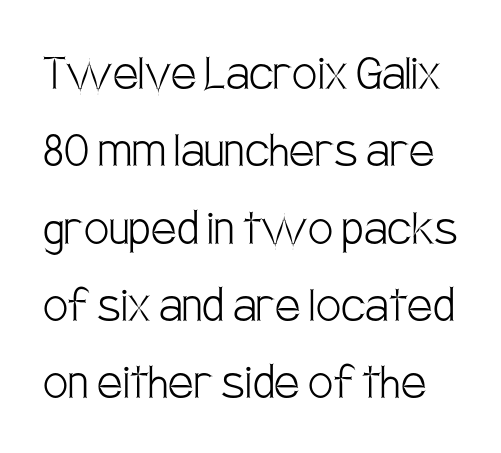
Q: Is the text bold? A: No.
Q: Is the text italic (slanted)? A: No, it is upright.
Q: Is the typeface a serif or a sans-serif typeface? A: Sans-serif.
Q: Is the text underlined? A: No.
Q: Is the spacing between letters normal or unusually wide? A: Normal.
Q: Is the spacing between lines tight, normal or loose? A: Normal.
Q: Width (condensed, normal, or wide)? A: Condensed.
Q: Stroke contrast? A: Low.
Q: x-height? A: Large.
Q: Monospaced? A: No.
